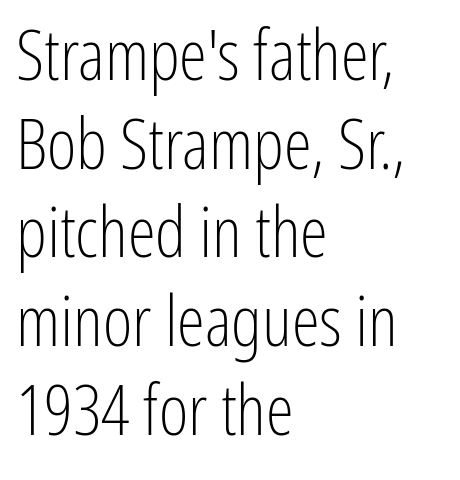
Unbolded letterforms with no extra heft. The typeface chosen for these lines omits serifs. Vertically, the passage feels balanced, rows spaced as you'd expect. Decoration check: the copy has no underline.
